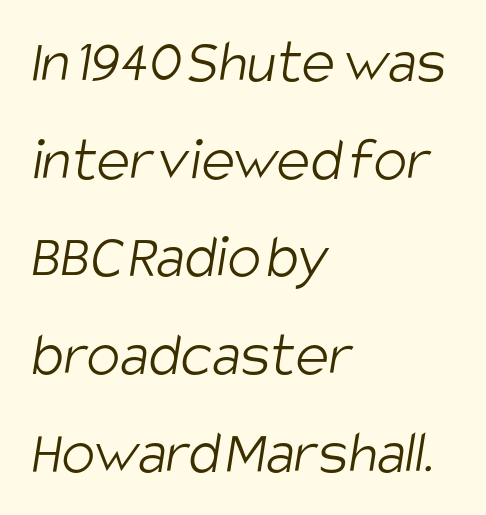
Is the block centered? No — it sits flush against the left margin. This is not heavy type; no bold has been used. Glance below the letters and you will spot only blank space. The letterforms sit shoulder to shoulder at normal distance. Font category for this specimen: sans-serif.
